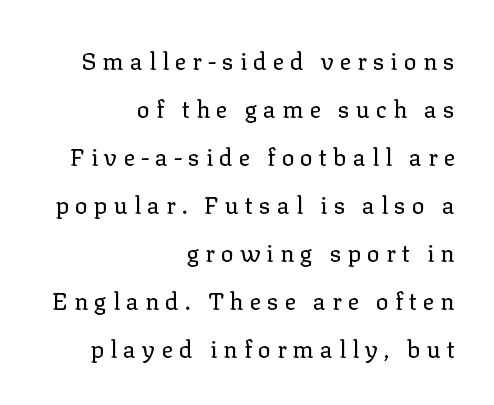
{"italic": "no", "bold": "no", "underline": "no", "align": "right", "line_spacing": "loose", "line_spacing_ratio": 2.0, "letter_spacing": "wide", "letter_spacing_em": 0.25, "glyph_px": 24}
